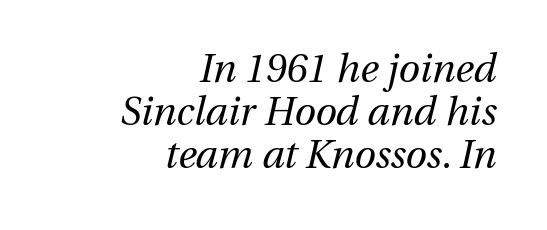
The image shows 39 px regular-weight type, italic (leaning right); set right-aligned, tight line spacing (1.1x), normal letter spacing, not underlined; medium stroke contrast and a medium x-height.
